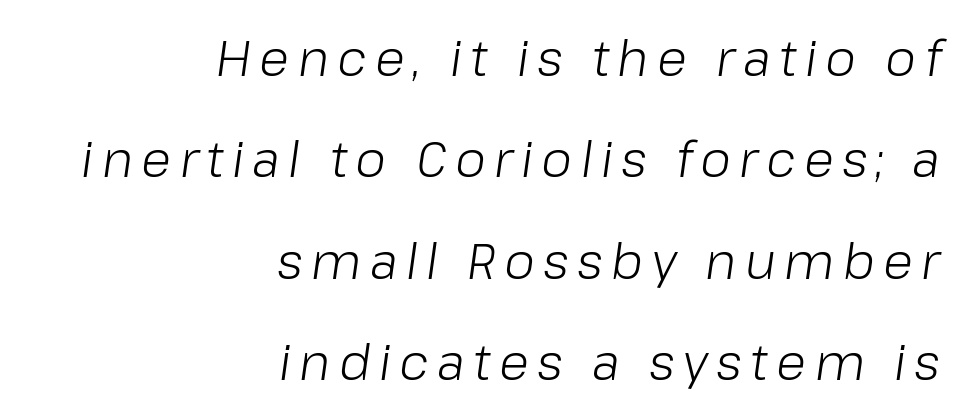
The image shows 49 px light type, italic (leaning right); set right-aligned, loose line spacing (2.07x), not underlined; low stroke contrast and a medium x-height.
